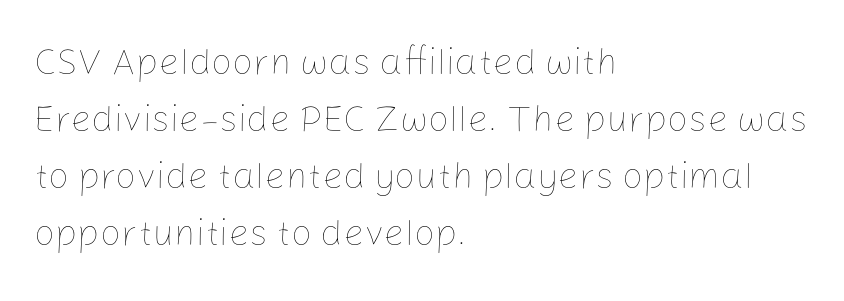
The image shows 37 px thin type, upright; set left-aligned, normal line spacing (1.54x), normal letter spacing, not underlined; low stroke contrast and a medium x-height.
